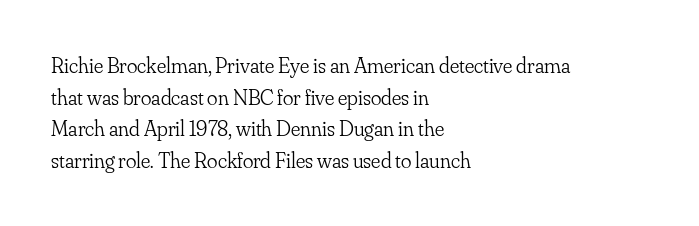
The image shows 22 px text type, upright; set left-aligned, normal line spacing (1.44x), normal letter spacing, not underlined.
